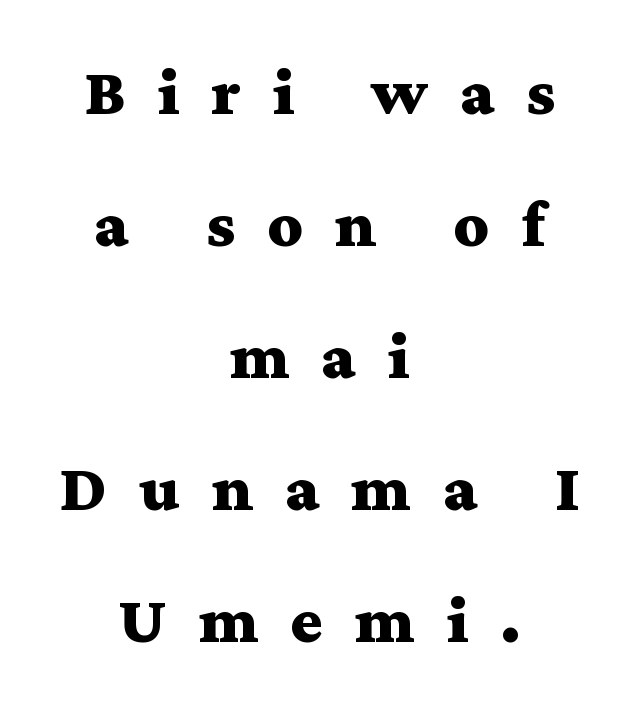
The glyphs have the mass of a bold cut. This sample uses expanded letter spacing, leaving extra air between glyphs. Type style note: has serifs. This sample has the flowing, uneven cadence of proportional lettering. The axis of the letterforms is exactly vertical. The paragraph shown floats in the horizontal middle.
